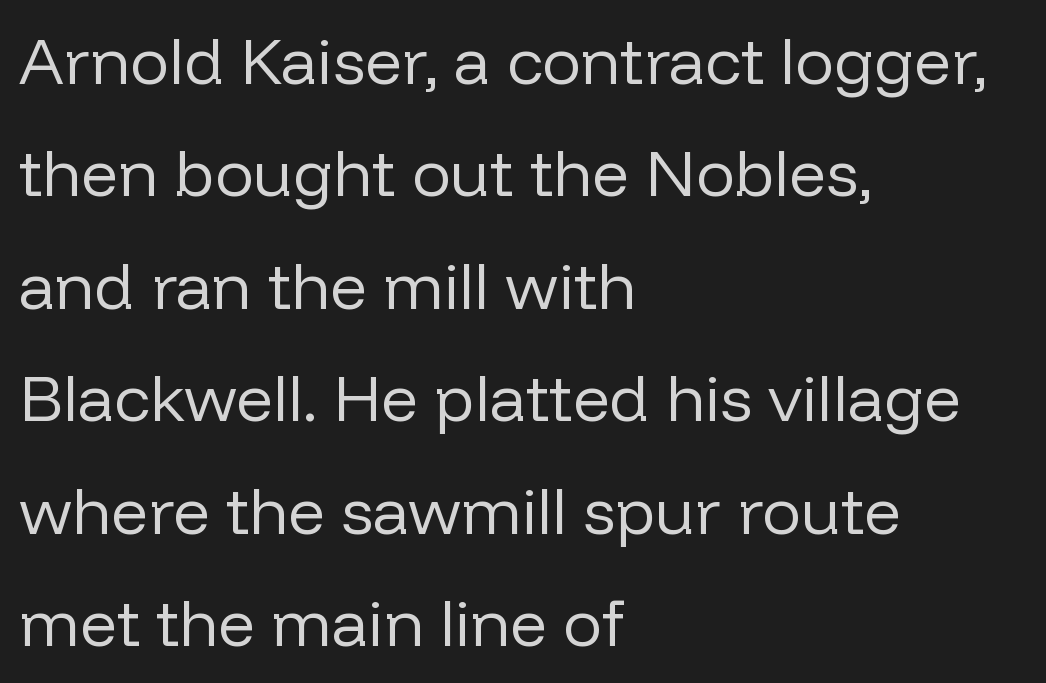
{"serif": "no", "italic": "no", "bold": "no", "weight": "regular", "width": "normal", "stroke_contrast": "low", "x_height": "medium", "monospaced": "no", "underline": "no", "align": "left", "line_spacing_ratio": 1.73, "letter_spacing": "normal", "letter_spacing_em": 0.0, "glyph_px": 65}
